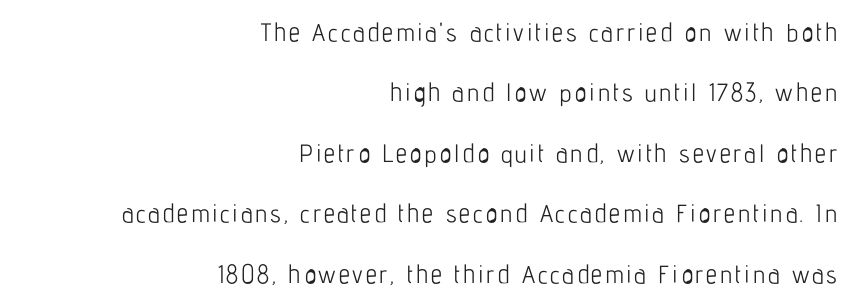
You could fit nearly another row in the gap between these rows. The letterforms sit at book weight or below. The letters stand straight up with perfectly vertical stems. These lines stack with their right ends in a neat column. A clean baseline with only descenders dipping below it.
